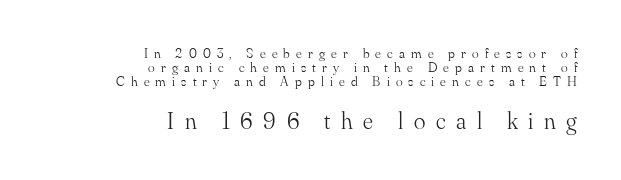
The image shows 24 px text type, upright; set right-aligned, tight line spacing (0.99x), unusually wide letter spacing (+0.44 em), not underlined; the second (bottom) block is 1.71x larger.
